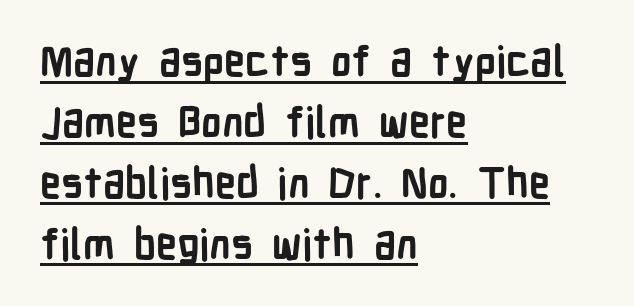
Glance below the letters and you will spot a drawn line. Every stem runs plumb, perpendicular to the baseline. The rendering keeps characters at their native spacing. The face used here is proportionally spaced, like ordinary book or web type. The paragraph shown leans on its left margin. If you measured baseline to baseline, you'd find a middling distance.
